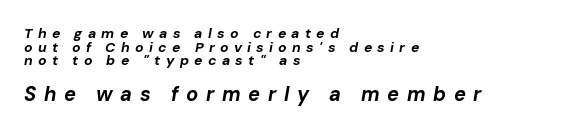
These words are printed bold, with thick strokes throughout. The rendering inserts visible extra space after every character. Each line starts at the same left margin while the right side varies. The lower block of text is set noticeably larger than the block above it.
